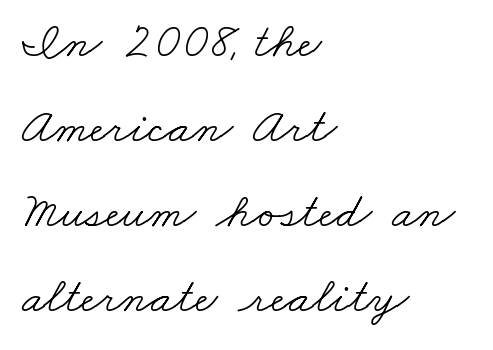
The image shows 50 px light, wide serif type; set left-aligned, normal line spacing (1.7x), normal letter spacing, not underlined; low stroke contrast and a small x-height.
